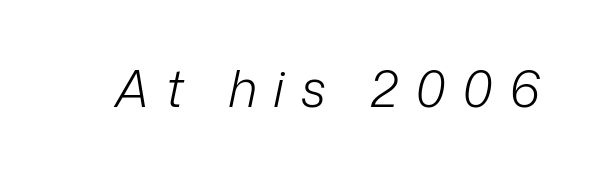
Q: Is the text bold? A: No.
Q: Is the text italic (slanted)? A: Yes, it leans right by about 12 degrees.
Q: Is the text underlined? A: No.
Q: Is the spacing between letters normal or unusually wide? A: Unusually wide.
Q: Width (condensed, normal, or wide)? A: Normal.
Q: Stroke contrast? A: Low.
Q: x-height? A: Medium.
Q: Monospaced? A: No.
